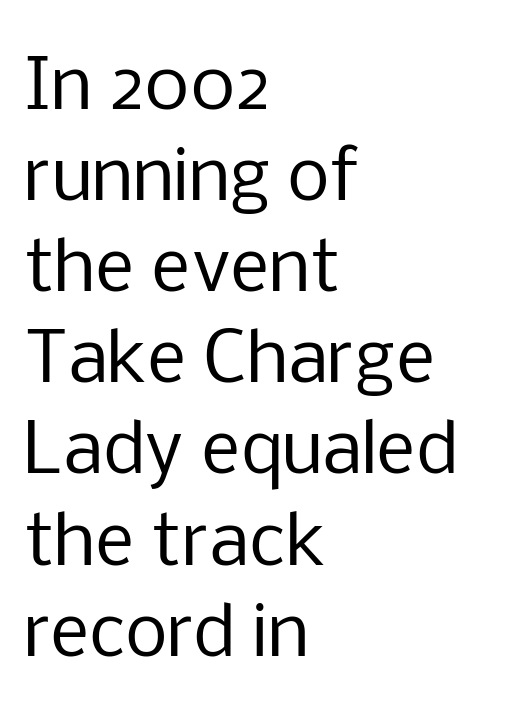
A roman cut, with each character standing at attention. Layout note: lines flush left. Words float on clear page, feet unadorned. Is this a fixed-width face? No — the glyphs have proportional, varying widths. This rendering leaves character spacing at its baseline value. The line-height multiplier appears to be the usual default.
